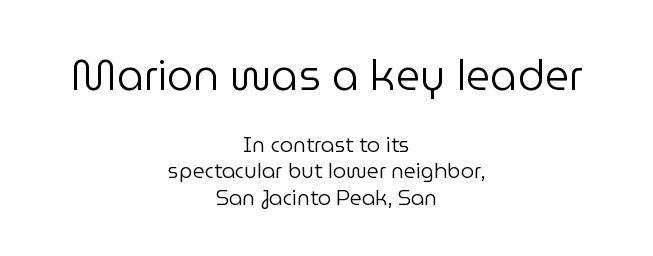
Do the letters lean? They stand straight. Does the copy run flush right? No — it is centered line by line. The font family rendered here belongs to the sans-serif group. Varying glyph widths throughout — classic text-font behaviour. The letterforms sit at book weight or below.
